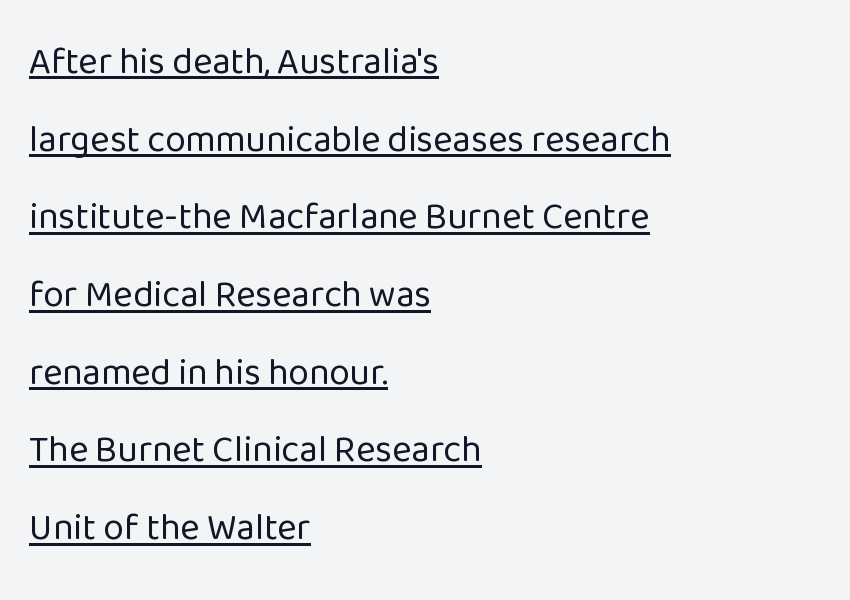
Q: Is the text bold? A: No.
Q: Is the text italic (slanted)? A: No, it is upright.
Q: Is the typeface a serif or a sans-serif typeface? A: Sans-serif.
Q: Is the text underlined? A: Yes.
Q: How is the paragraph aligned? A: Left-aligned.
Q: Is the spacing between letters normal or unusually wide? A: Normal.
Q: Is the spacing between lines tight, normal or loose? A: Loose.
Q: Width (condensed, normal, or wide)? A: Normal.
Q: Stroke contrast? A: Low.
Q: x-height? A: Medium.
Q: Monospaced? A: No.
